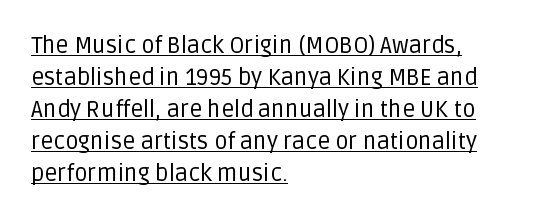
Letters have the restrained weight of plain body copy at most. A typesetter would call this zero additional tracking. Emphasis is given by a line drawn under the lettering. The passage is arranged the way most books set body copy — flush left.
